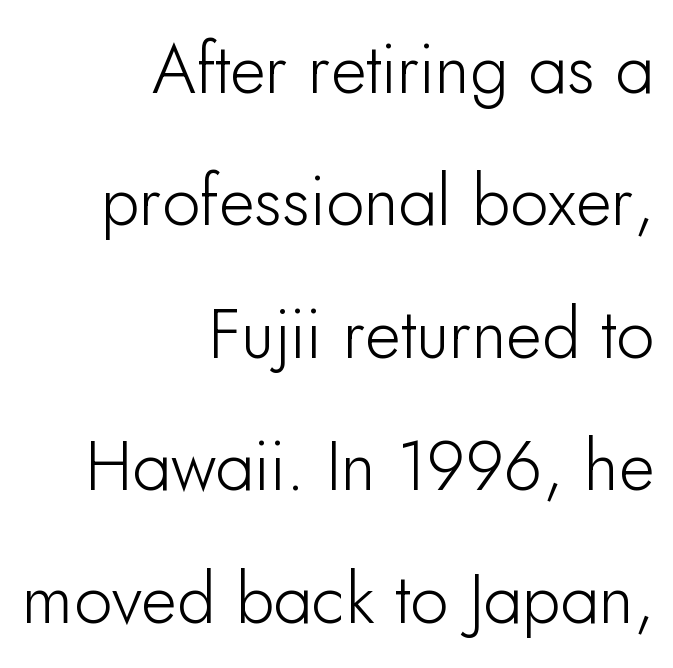
Q: Is the text italic (slanted)? A: No, it is upright.
Q: Is the typeface a serif or a sans-serif typeface? A: Sans-serif.
Q: Is the text underlined? A: No.
Q: How is the paragraph aligned? A: Right-aligned.
Q: Is the spacing between letters normal or unusually wide? A: Normal.
Q: Is the spacing between lines tight, normal or loose? A: Loose.
Q: Width (condensed, normal, or wide)? A: Normal.
Q: Stroke contrast? A: Low.
Q: x-height? A: Small.
Q: Monospaced? A: No.
